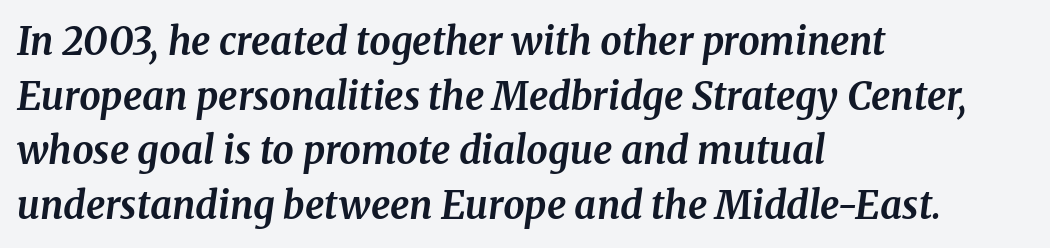
Q: Is the text bold? A: Yes.
Q: Is the text italic (slanted)? A: Yes, it leans right by about 8 degrees.
Q: Is the typeface a serif or a sans-serif typeface? A: Serif.
Q: Is the text underlined? A: No.
Q: How is the paragraph aligned? A: Left-aligned.
Q: Is the spacing between letters normal or unusually wide? A: Normal.
Q: Is the spacing between lines tight, normal or loose? A: Normal.
Q: Width (condensed, normal, or wide)? A: Normal.
Q: Stroke contrast? A: Medium.
Q: x-height? A: Medium.
Q: Monospaced? A: No.
